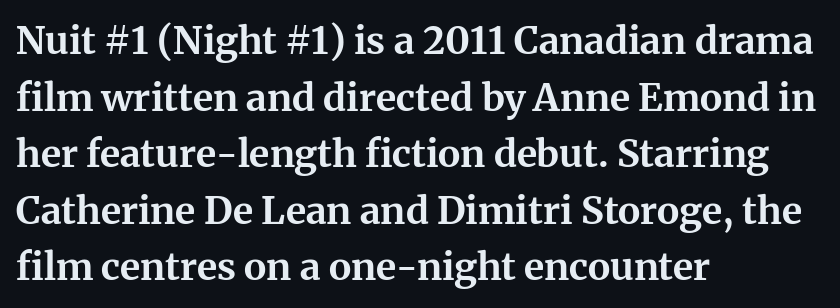
The image shows 38 px bold serif type, upright; set left-aligned, normal line spacing (1.49x), normal letter spacing, not underlined; medium stroke contrast and a medium x-height.
